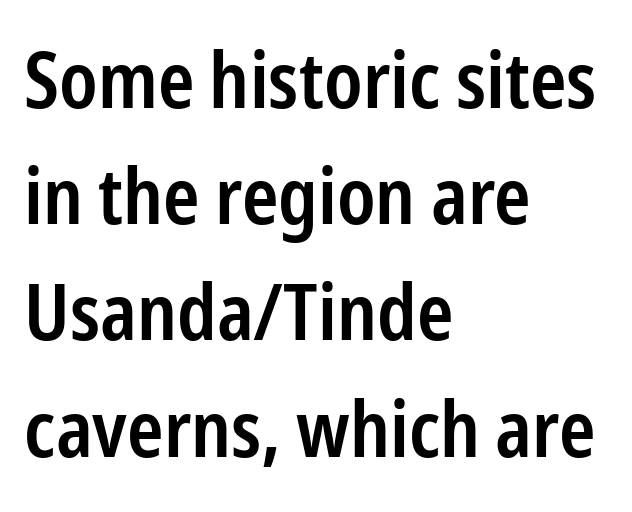
The image shows 78 px semibold, condensed sans-serif type, upright; set left-aligned, normal line spacing (1.49x), normal letter spacing, not underlined; low stroke contrast and a medium x-height.
